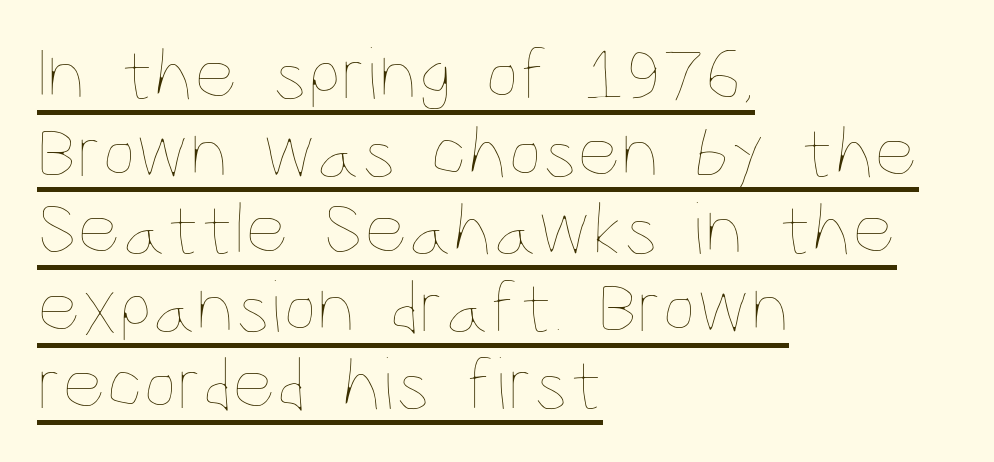
The image shows 76 px thin, condensed type, upright; set left-aligned, tight line spacing (1.02x), normal letter spacing, underlined; low stroke contrast and a large x-height.
